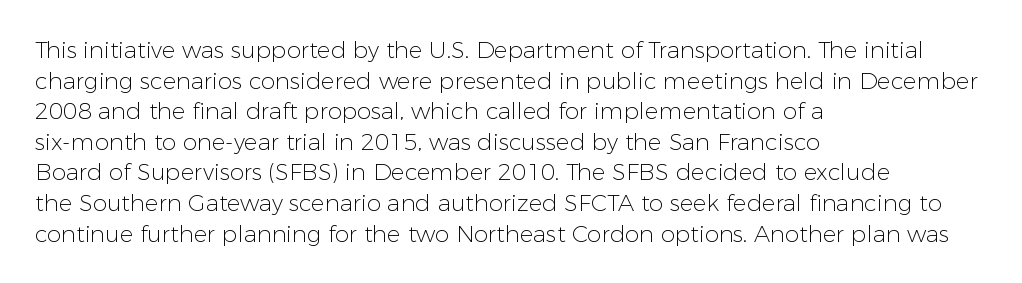
Vertical spacing — default. The text block is weighted toward the left margin, trailing off unevenly rightward. The baseline area is clear. These lines keep a tight, regular rhythm from letter to letter. No extra ink here — the face is not bold.
